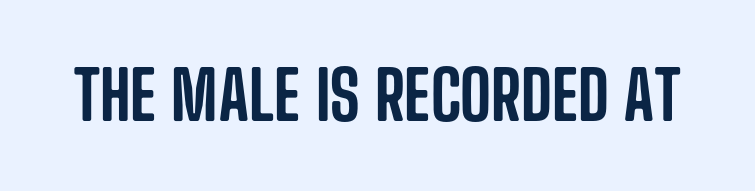
Q: Is the text italic (slanted)? A: No, it is upright.
Q: Is the typeface a serif or a sans-serif typeface? A: Sans-serif.
Q: Is the text underlined? A: No.
Q: Is the spacing between letters normal or unusually wide? A: Normal.
Q: Width (condensed, normal, or wide)? A: Condensed.
Q: Stroke contrast? A: Low.
Q: x-height? A: Large.
Q: Monospaced? A: No.
